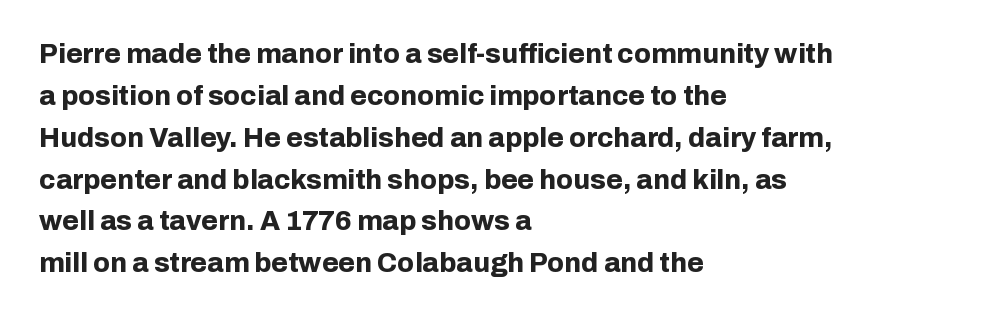
The image shows 27 px bold type, upright; set left-aligned, normal line spacing (1.55x), normal letter spacing, not underlined.
